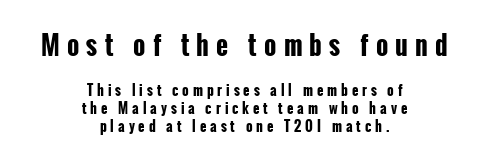
The image shows 26 px bold type, upright; set centered, normal line spacing (1.3x), unusually wide letter spacing (+0.28 em), not underlined; the first (top) block is 1.86x larger.
